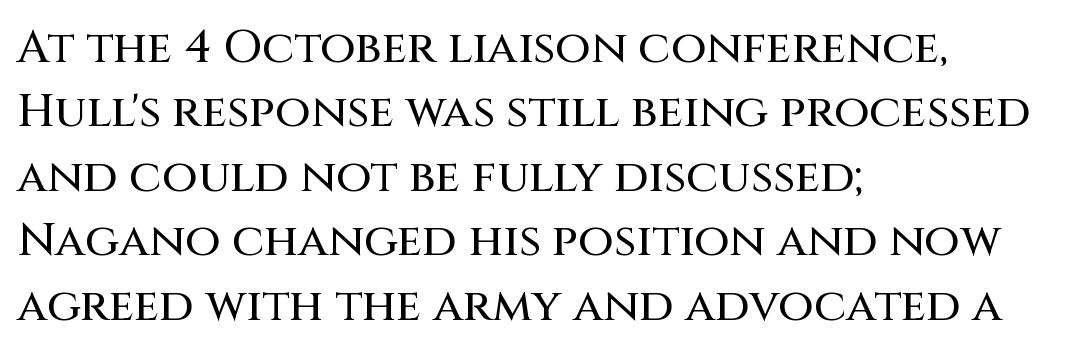
The compositor pushed each line to the left boundary. Horizontal bands of white between lines are of average thickness. The string is rendered with underlining switched off. A typesetter would call this proportional, since set widths differ per character.
